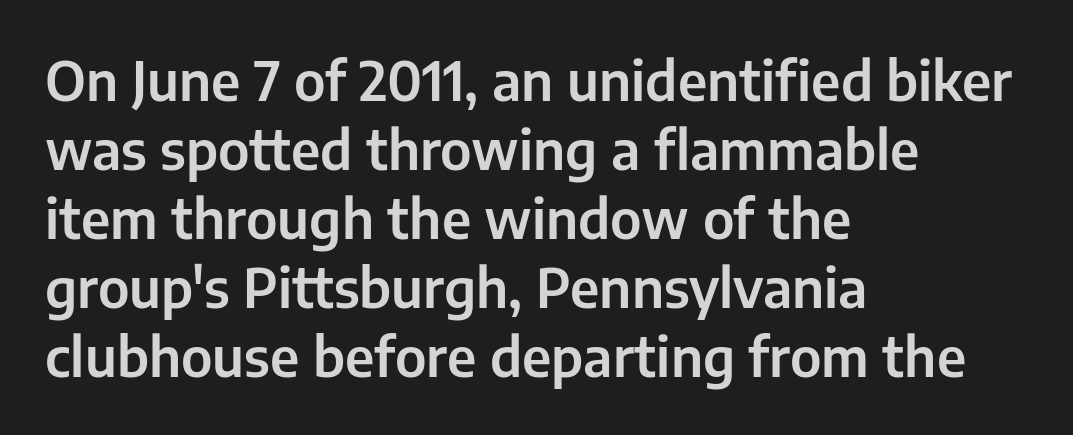
One-word summary of the alignment: left. Do the characters align in a grid? No, the font is proportional. Honestly, the row spacing looks completely unremarkable. This rendering employs a face without finishing strokes, i.e., a sans-serif. Check the space under the baseline: it is left empty. The specimen reads as upright at a glance.
